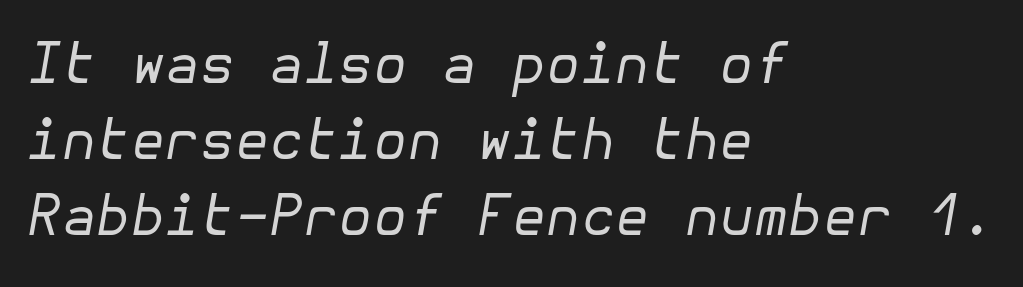
Q: Is the text bold? A: No.
Q: Is the text italic (slanted)? A: Yes, it leans right by about 10 degrees.
Q: Is the text underlined? A: No.
Q: How is the paragraph aligned? A: Left-aligned.
Q: Is the spacing between letters normal or unusually wide? A: Normal.
Q: Is the spacing between lines tight, normal or loose? A: Normal.
Q: Width (condensed, normal, or wide)? A: Normal.
Q: Stroke contrast? A: Low.
Q: x-height? A: Medium.
